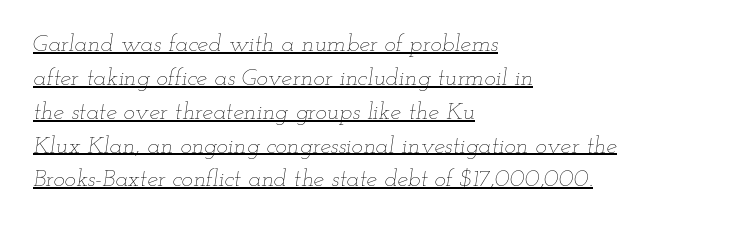
{"italic": "yes", "lean": "right", "slant_degrees": 12, "bold": "no", "underline": "yes", "align": "left", "line_spacing": "normal", "line_spacing_ratio": 1.41, "letter_spacing": "normal", "letter_spacing_em": 0.0, "glyph_px": 24}
